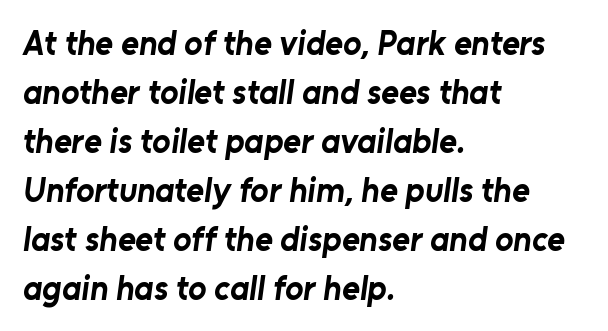
This rendering employs a face without finishing strokes, i.e., a sans-serif. Heavy-handed strokes throughout: this text is bold. Any mark beneath the type? The region is blank. Look at the tracking — it's just the regular setting, nothing added.
